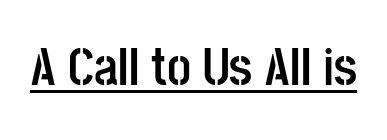
The image shows 53 px semibold, condensed sans-serif type, upright; set normal letter spacing, underlined; low stroke contrast and a large x-height.
